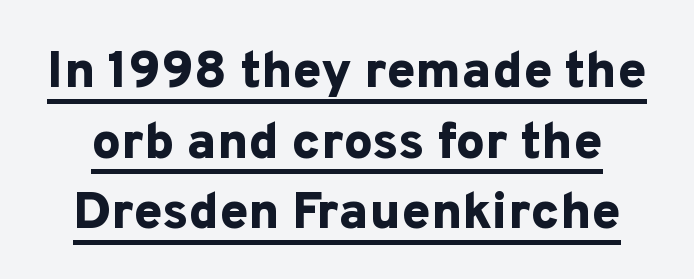
{"serif": "no", "italic": "no", "bold": "yes", "weight": "bold", "width": "normal", "stroke_contrast": "low", "x_height": "medium", "monospaced": "no", "underline": "yes", "line_spacing": "normal", "line_spacing_ratio": 1.36, "letter_spacing": "normal", "letter_spacing_em": 0.0, "glyph_px": 52}
